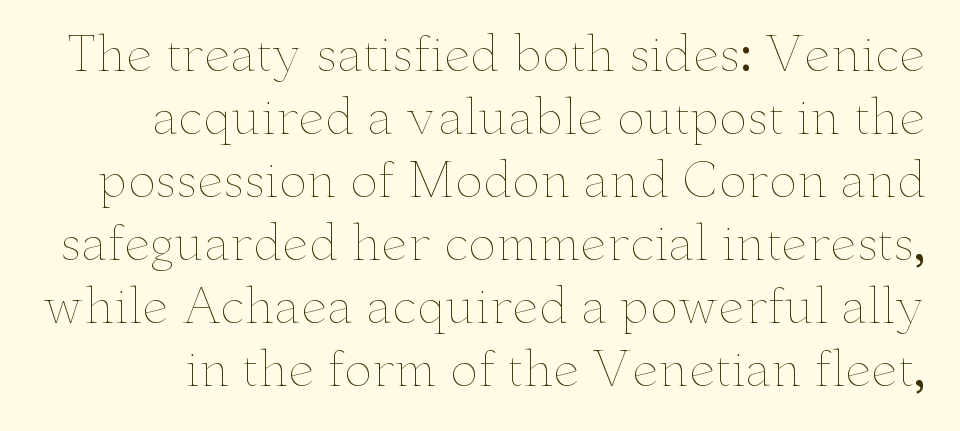
Q: Is the text bold? A: No.
Q: Is the text italic (slanted)? A: No, it is upright.
Q: Is the text underlined? A: No.
Q: Is the spacing between letters normal or unusually wide? A: Normal.
Q: Is the spacing between lines tight, normal or loose? A: Normal.
Q: Width (condensed, normal, or wide)? A: Wide.
Q: Stroke contrast? A: Low.
Q: x-height? A: Small.
Q: Monospaced? A: No.
